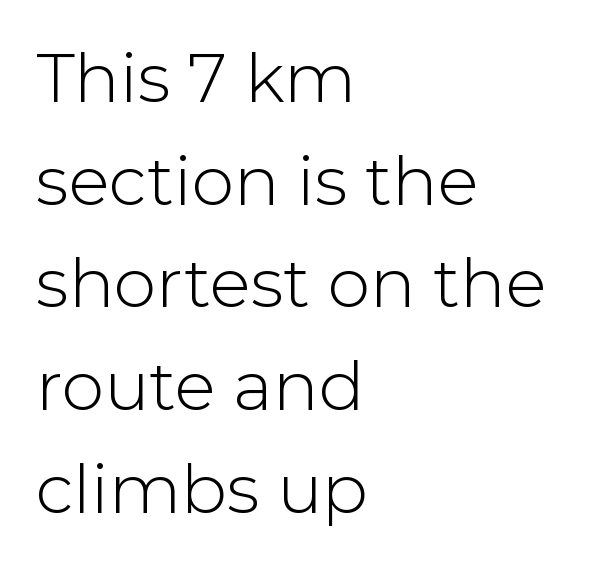
Q: Is the text bold? A: No.
Q: Is the text italic (slanted)? A: No, it is upright.
Q: Is the typeface a serif or a sans-serif typeface? A: Sans-serif.
Q: Is the text underlined? A: No.
Q: How is the paragraph aligned? A: Left-aligned.
Q: Is the spacing between letters normal or unusually wide? A: Normal.
Q: Is the spacing between lines tight, normal or loose? A: Normal.
Q: Width (condensed, normal, or wide)? A: Normal.
Q: Stroke contrast? A: Low.
Q: x-height? A: Medium.
Q: Monospaced? A: No.
